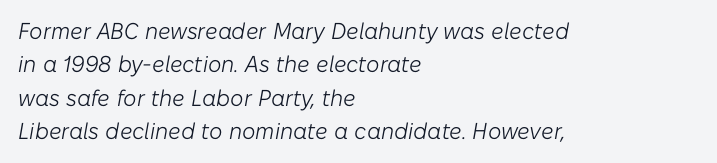
Layout note: lines flush left. Nobody touched the tracking dial on this one. Successive baselines arrive at the customary interval. Descenders are the only things crossing below the line.
